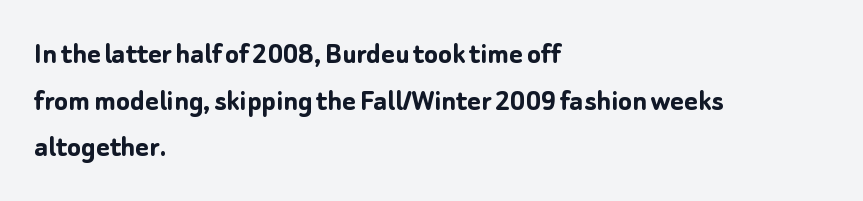
{"serif": "no", "italic": "no", "bold": "yes", "weight": "semibold", "width": "normal", "stroke_contrast": "low", "x_height": "medium", "monospaced": "no", "underline": "no", "align": "left", "line_spacing": "normal", "line_spacing_ratio": 1.46, "letter_spacing": "normal", "letter_spacing_em": 0.0, "glyph_px": 32}
